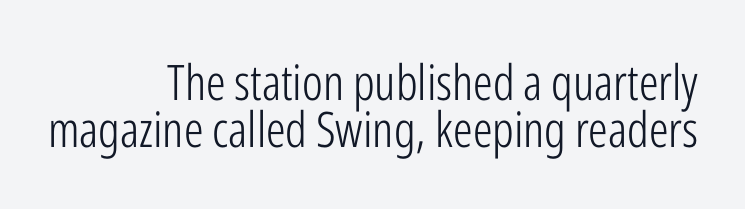
The cut favours lightness, reaching ordinary text weight at its darkest. The typesetter chose a ragged-left arrangement here. You can tell it's not italic because the verticals are truly vertical. The type is set solid horizontally, with unmodified tracking. The glyphs are unaccompanied by any horizontal stroke below them. Stroke terminals: plain, sans-serif.
